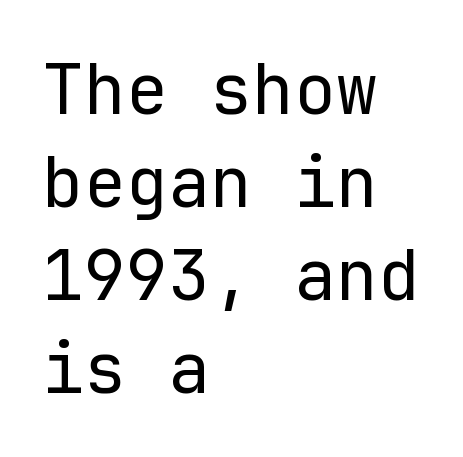
{"serif": "no", "italic": "no", "bold": "no", "weight": "regular", "width": "normal", "stroke_contrast": "low", "x_height": "medium", "monospaced": "yes", "underline": "no", "align": "left", "line_spacing": "normal", "line_spacing_ratio": 1.33, "letter_spacing": "normal", "letter_spacing_em": 0.0, "glyph_px": 70}
